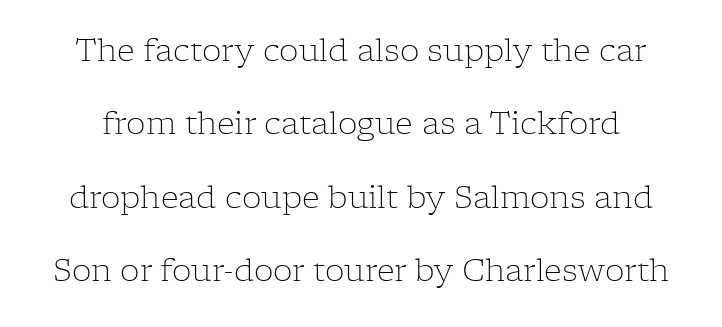
The image shows 31 px light serif type, upright; set loose line spacing (2.37x), normal letter spacing, not underlined; low stroke contrast and a medium x-height.
